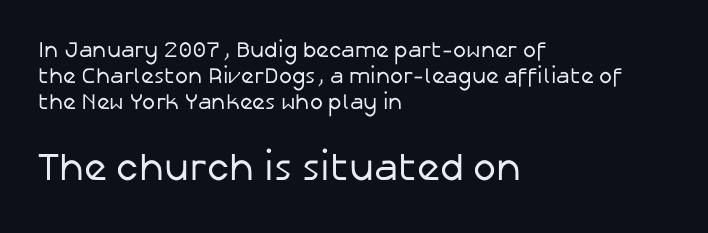
Style check: upright. The space directly below the letters is spotless. Counters stay open thanks to moderate or lighter strokes. Proportional: the letters do not fall into vertical columns. This layout puts the modest block above and the oversized block below. The letters carry no serifs — their stems end cleanly without finishing strokes.
